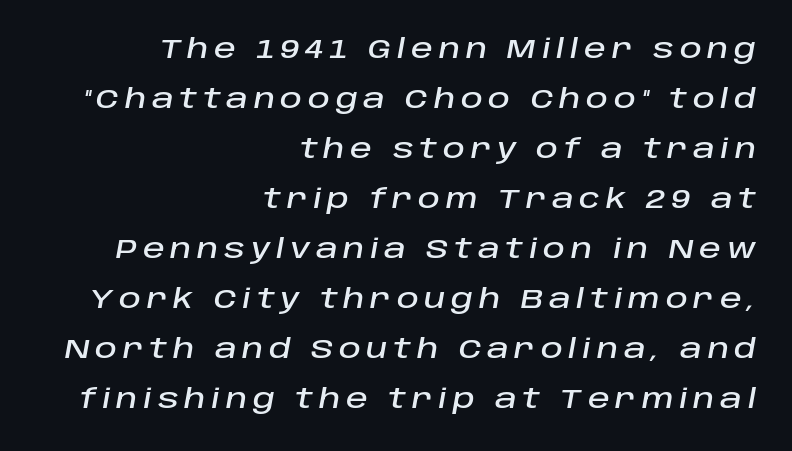
Characters are canted at an angle relative to the baseline's perpendicular. Inter-character spacing is expanded well beyond the font's built-in metrics. Lines of text with bare space underneath. This sample is right-justified, so line beginnings fall wherever the words allow.
